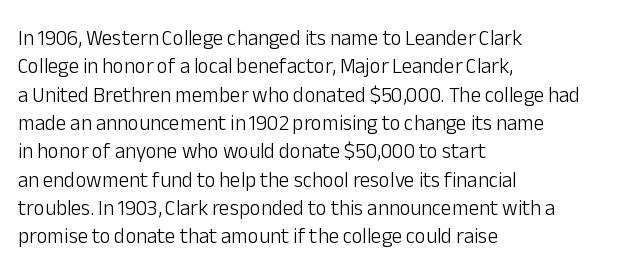
The image shows 21 px text type, upright; set left-aligned, normal line spacing (1.35x), normal letter spacing, not underlined.
